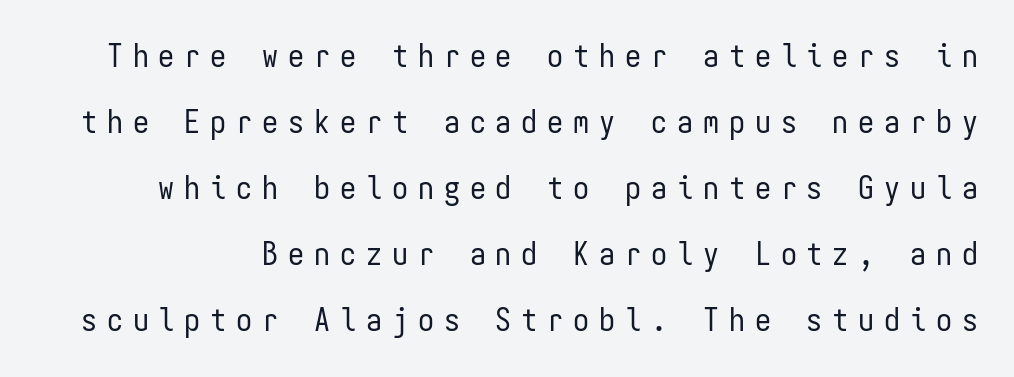
The image shows 32 px regular-weight, condensed sans-serif type, upright, monospaced; set loose line spacing (2.06x), unusually wide letter spacing (+0.31 em), not underlined; low stroke contrast and a medium x-height.
